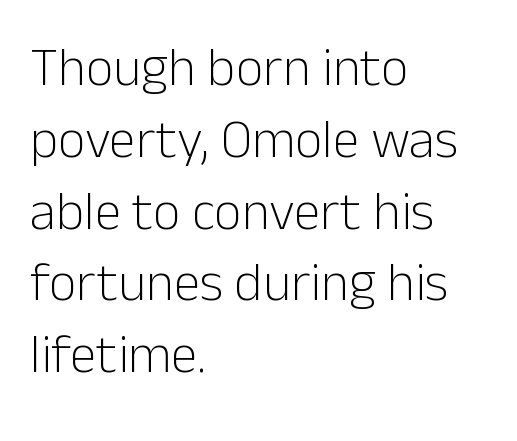
Q: Is the text bold? A: No.
Q: Is the text italic (slanted)? A: No, it is upright.
Q: Is the typeface a serif or a sans-serif typeface? A: Sans-serif.
Q: Is the text underlined? A: No.
Q: How is the paragraph aligned? A: Left-aligned.
Q: Is the spacing between letters normal or unusually wide? A: Normal.
Q: Is the spacing between lines tight, normal or loose? A: Normal.
Q: Width (condensed, normal, or wide)? A: Normal.
Q: Stroke contrast? A: Low.
Q: x-height? A: Medium.
Q: Monospaced? A: No.
